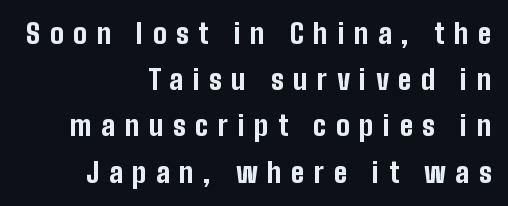
The image shows 27 px bold type, upright; set right-aligned, line spacing 1.71x, unusually wide letter spacing (+0.36 em), not underlined.
